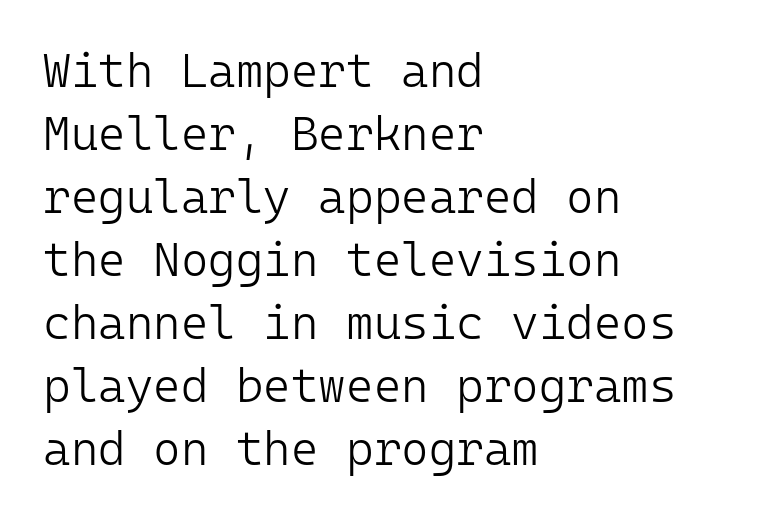
Q: Is the text bold? A: No.
Q: Is the text italic (slanted)? A: No, it is upright.
Q: Is the typeface a serif or a sans-serif typeface? A: Sans-serif.
Q: Is the text underlined? A: No.
Q: How is the paragraph aligned? A: Left-aligned.
Q: Is the spacing between letters normal or unusually wide? A: Normal.
Q: Is the spacing between lines tight, normal or loose? A: Normal.
Q: Width (condensed, normal, or wide)? A: Normal.
Q: Stroke contrast? A: Low.
Q: x-height? A: Medium.
Q: Monospaced? A: Yes.
